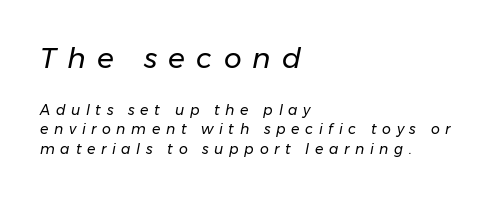
{"italic": "yes", "lean": "right", "slant_degrees": 11, "bold": "no", "weight": "regular", "width": "normal", "stroke_contrast": "low", "x_height": "medium", "monospaced": "no", "underline": "no", "align": "left", "line_spacing": "normal", "line_spacing_ratio": 1.38, "letter_spacing": "wide", "letter_spacing_em": 0.4, "larger_block": "first", "size_ratio": 2.0, "glyph_px": 28}
